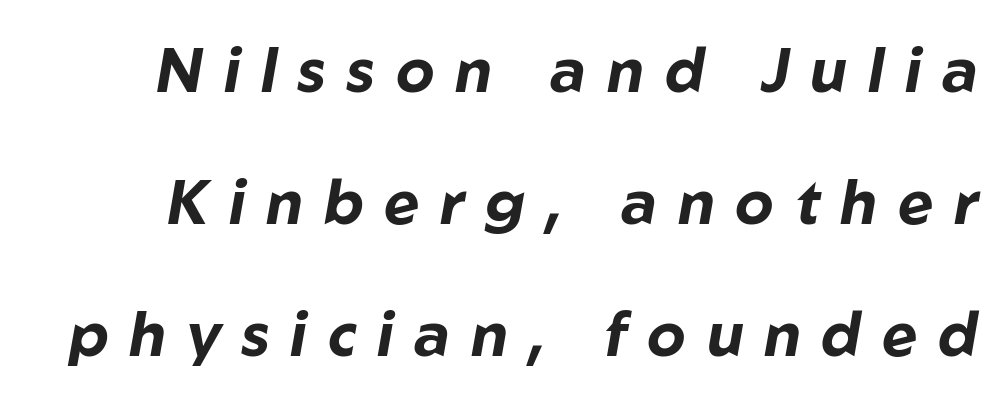
Q: Is the text bold? A: Yes.
Q: Is the text italic (slanted)? A: Yes, it leans right by about 10 degrees.
Q: Is the text underlined? A: No.
Q: Is the spacing between letters normal or unusually wide? A: Unusually wide.
Q: Is the spacing between lines tight, normal or loose? A: Loose.
Q: Width (condensed, normal, or wide)? A: Normal.
Q: Stroke contrast? A: Low.
Q: x-height? A: Medium.
Q: Monospaced? A: No.
